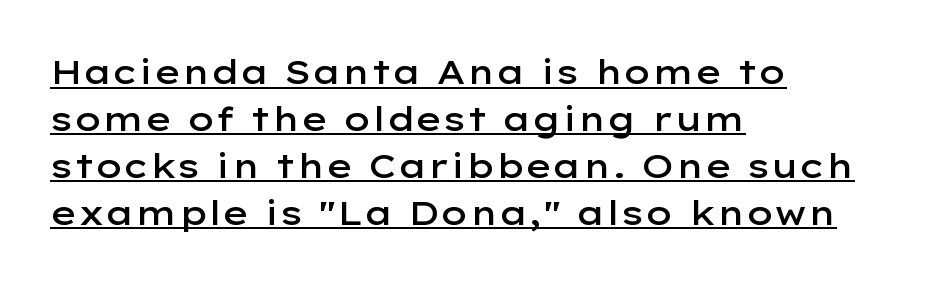
Does the weight exceed regular? Yes, but only to semibold. Successive baselines arrive at the customary interval. Default kerning and tracking; the words read as compact shapes. Upright lettering throughout. Is this a fixed-width face? No — the glyphs have proportional, varying widths.
